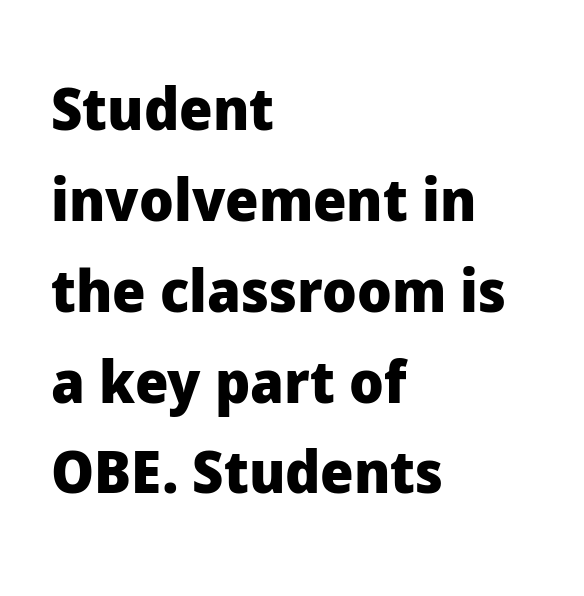
Italic? Not at all — the glyphs are vertical. What stands out about the letter spacing? Nothing — it is the standard amount. Compared with a centered layout, this one pins lines to the left instead. The specimen omits any rule beneath the text block's lines.
